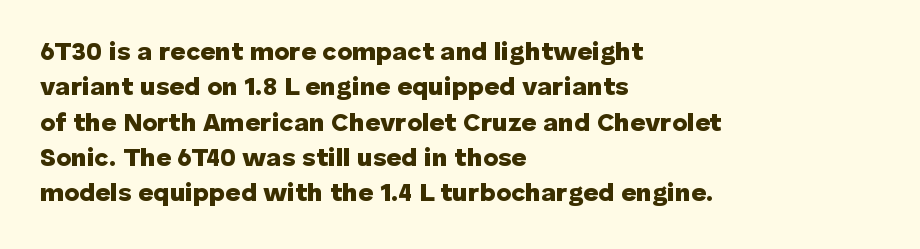
The image shows 26 px bold type, upright; set left-aligned, normal line spacing (1.36x), normal letter spacing, not underlined.
